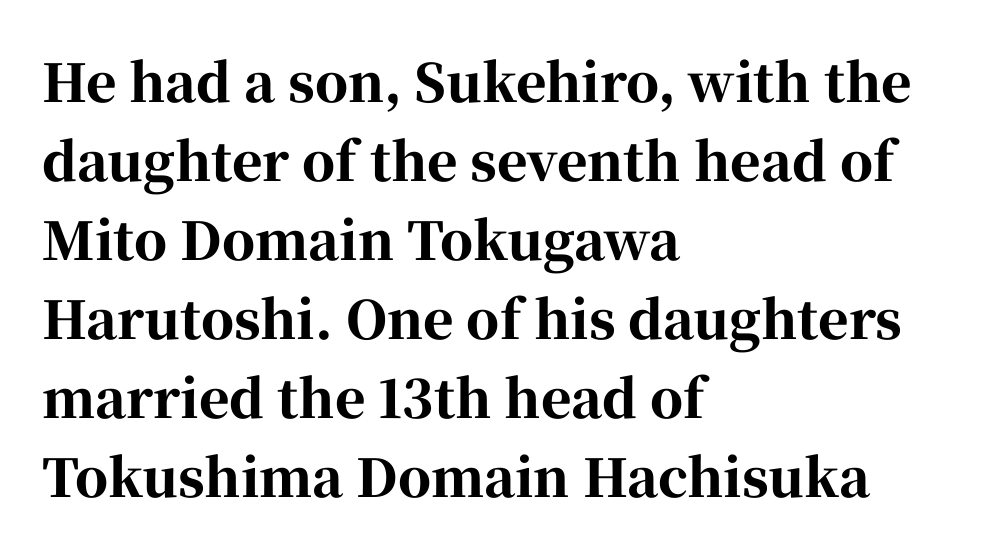
Casual observation: everything's shoved over to the left. Notice how descenders clear the ascenders below comfortably — that's standard leading. You'd pick this weight for a headline — it's a proper bold. Classification — serif. The space beneath each line is pristine and unruled.
